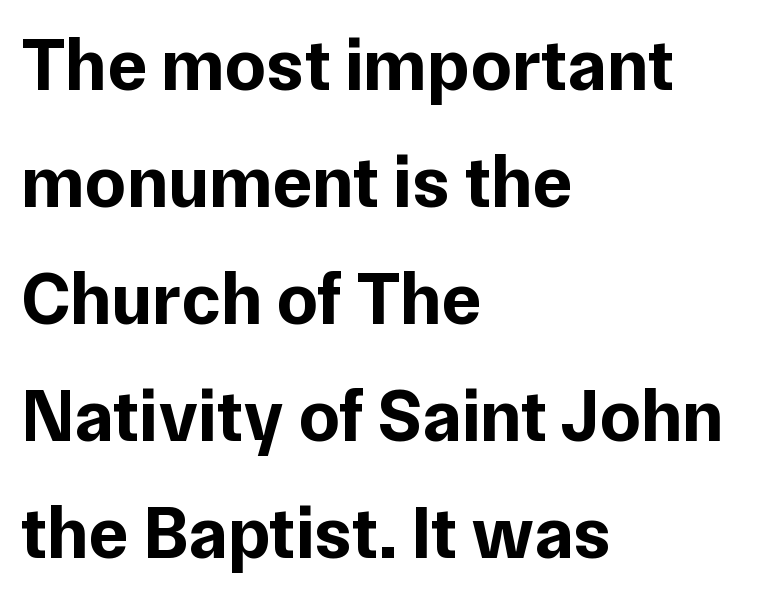
Q: Is the text bold? A: Yes.
Q: Is the text italic (slanted)? A: No, it is upright.
Q: Is the typeface a serif or a sans-serif typeface? A: Sans-serif.
Q: Is the text underlined? A: No.
Q: How is the paragraph aligned? A: Left-aligned.
Q: Is the spacing between letters normal or unusually wide? A: Normal.
Q: Is the spacing between lines tight, normal or loose? A: Normal.
Q: Width (condensed, normal, or wide)? A: Normal.
Q: Stroke contrast? A: Low.
Q: x-height? A: Medium.
Q: Monospaced? A: No.
